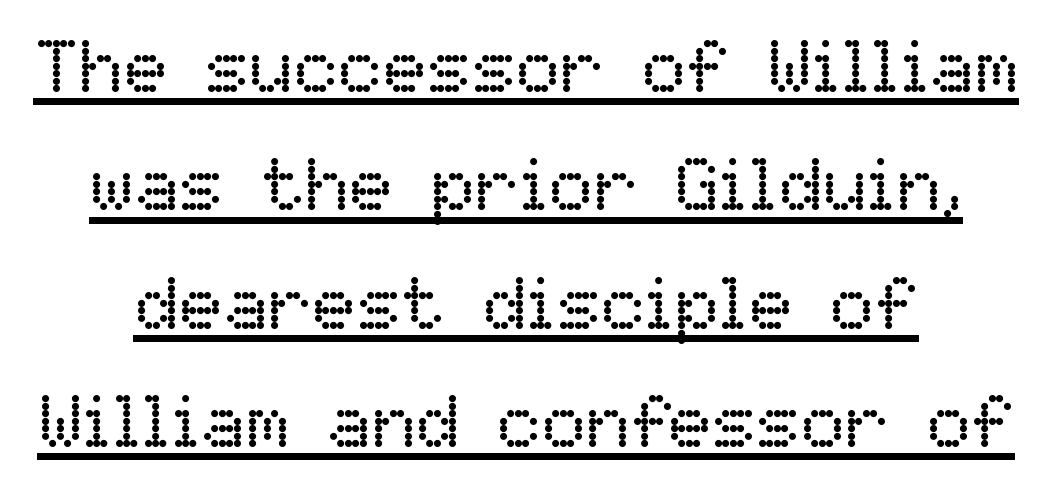
The image shows 74 px regular-weight type, upright; set centered, normal line spacing (1.6x), normal letter spacing, underlined; low stroke contrast and a medium x-height.
